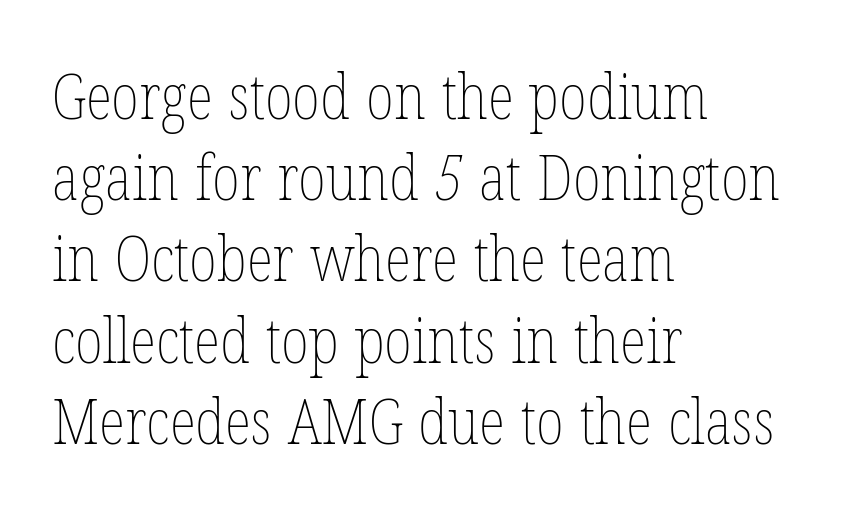
The passage shown stacks its lines at a standard gap. Nobody drew a line under any word here. Every row of glyphs begins at an identical x-position on the left. The weight would be labelled regular, book, light, or lighter still. The letters sit at their default tracking, neither squeezed nor spread. Think of a printed novel: that variable character pitch is what you see here.
